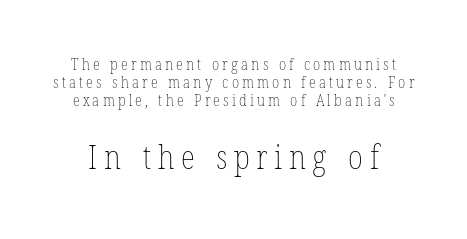
The image shows 33 px thin, condensed type, upright; set tight line spacing (1.14x), unusually wide letter spacing (+0.2 em), not underlined; the second (bottom) block is 2.06x larger; low stroke contrast and a medium x-height.
